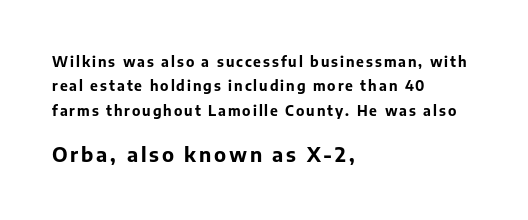
The letters stand straight up with perfectly vertical stems. The rendering uses a bold face; every stroke is thick and dark. Look at the glyph heights: the lower group is clearly the bigger setting. If you drew a ruler down the left edge, every line would touch it. This rendering features lettering with no underline.
